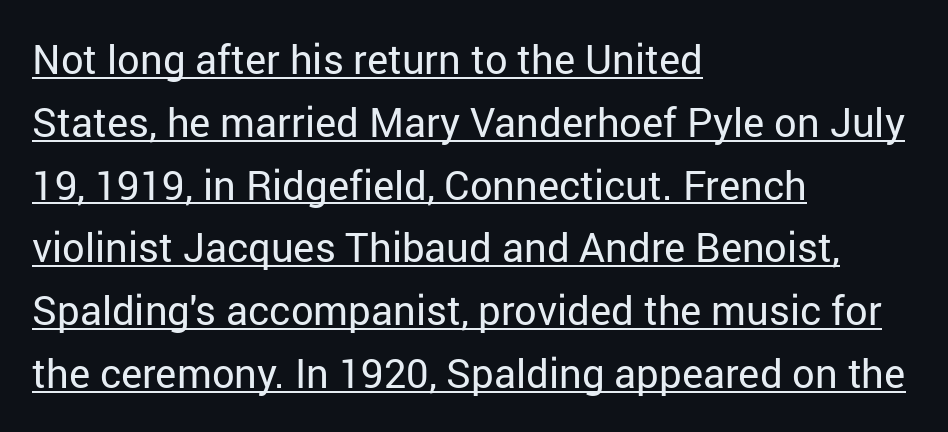
Q: Is the text bold? A: No.
Q: Is the text italic (slanted)? A: No, it is upright.
Q: Is the typeface a serif or a sans-serif typeface? A: Sans-serif.
Q: Is the text underlined? A: Yes.
Q: How is the paragraph aligned? A: Left-aligned.
Q: Is the spacing between letters normal or unusually wide? A: Normal.
Q: Is the spacing between lines tight, normal or loose? A: Normal.
Q: Width (condensed, normal, or wide)? A: Normal.
Q: Stroke contrast? A: Low.
Q: x-height? A: Medium.
Q: Monospaced? A: No.
